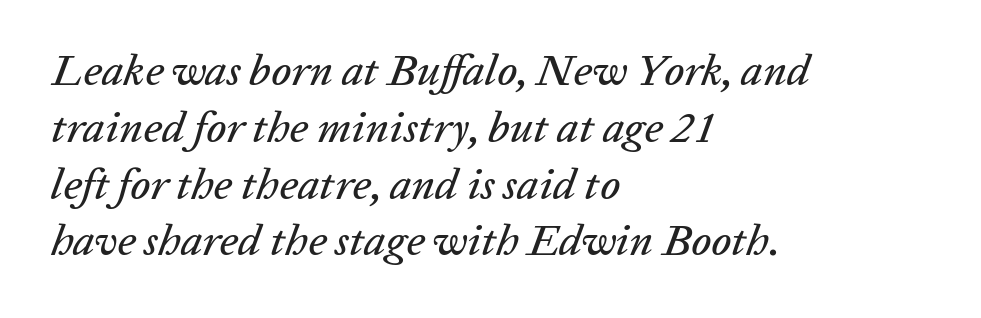
Q: Is the text italic (slanted)? A: Yes, it leans right by about 20 degrees.
Q: Is the text underlined? A: No.
Q: How is the paragraph aligned? A: Left-aligned.
Q: Is the spacing between letters normal or unusually wide? A: Normal.
Q: Is the spacing between lines tight, normal or loose? A: Normal.
Q: Width (condensed, normal, or wide)? A: Normal.
Q: Stroke contrast? A: Low.
Q: x-height? A: Medium.
Q: Monospaced? A: No.
